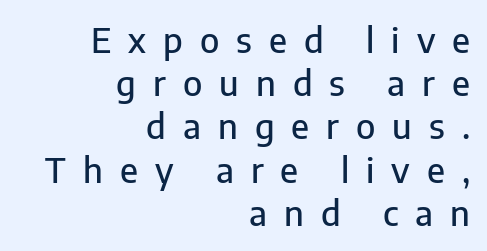
The image shows 34 px sans-serif type, upright; set right-aligned, normal line spacing (1.27x), unusually wide letter spacing (+0.5 em), not underlined; low stroke contrast and a medium x-height.
